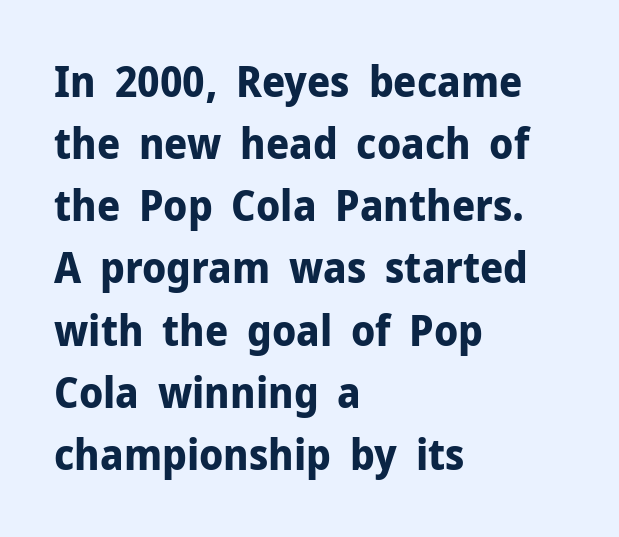
Q: Is the text bold? A: Yes.
Q: Is the text italic (slanted)? A: No, it is upright.
Q: Is the typeface a serif or a sans-serif typeface? A: Sans-serif.
Q: Is the text underlined? A: No.
Q: How is the paragraph aligned? A: Left-aligned.
Q: Is the spacing between letters normal or unusually wide? A: Normal.
Q: Is the spacing between lines tight, normal or loose? A: Normal.
Q: Width (condensed, normal, or wide)? A: Normal.
Q: Stroke contrast? A: Low.
Q: x-height? A: Medium.
Q: Monospaced? A: No.
